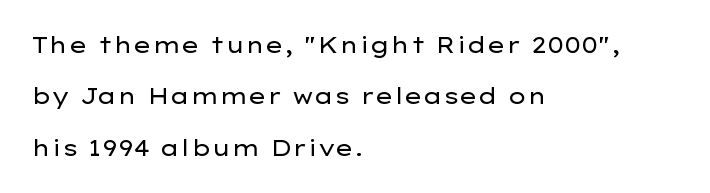
Words float on clear page, feet unadorned. No chunkiness to these letters — they're not bold. Interline gaps are noticeably wide in this sample. The letterforms sit shoulder to shoulder at normal distance.
